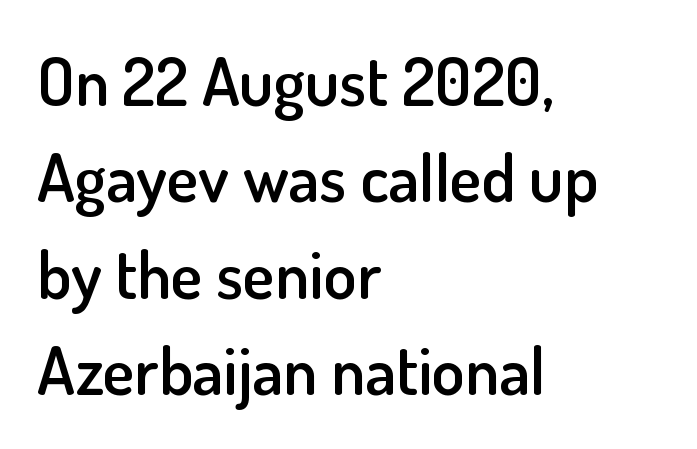
Q: Is the text bold? A: Semi-bold.
Q: Is the text italic (slanted)? A: No, it is upright.
Q: Is the typeface a serif or a sans-serif typeface? A: Sans-serif.
Q: Is the text underlined? A: No.
Q: How is the paragraph aligned? A: Left-aligned.
Q: Is the spacing between letters normal or unusually wide? A: Normal.
Q: Is the spacing between lines tight, normal or loose? A: Normal.
Q: Width (condensed, normal, or wide)? A: Normal.
Q: Stroke contrast? A: Low.
Q: x-height? A: Small.
Q: Monospaced? A: No.
